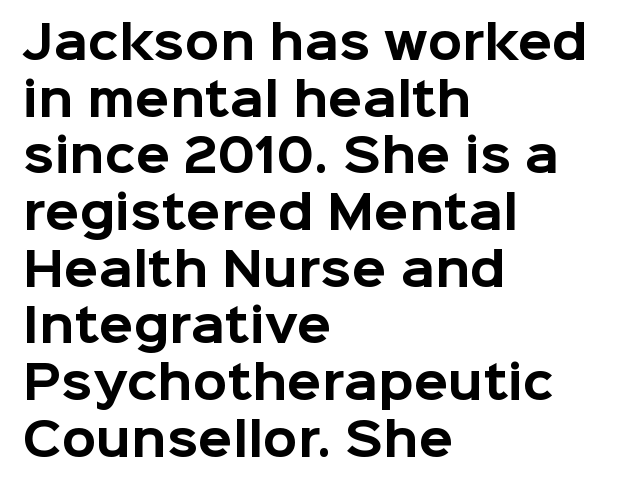
Q: Is the text bold? A: Yes.
Q: Is the text italic (slanted)? A: No, it is upright.
Q: Is the typeface a serif or a sans-serif typeface? A: Sans-serif.
Q: Is the text underlined? A: No.
Q: How is the paragraph aligned? A: Left-aligned.
Q: Is the spacing between letters normal or unusually wide? A: Normal.
Q: Is the spacing between lines tight, normal or loose? A: Normal.
Q: Width (condensed, normal, or wide)? A: Normal.
Q: Stroke contrast? A: Low.
Q: x-height? A: Medium.
Q: Monospaced? A: No.
